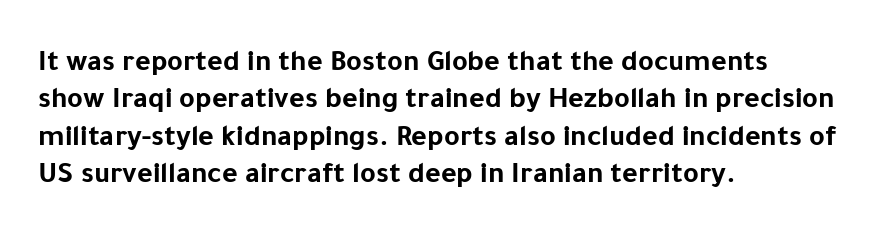
Q: Is the text bold? A: Yes.
Q: Is the text italic (slanted)? A: No, it is upright.
Q: Is the typeface a serif or a sans-serif typeface? A: Sans-serif.
Q: Is the text underlined? A: No.
Q: How is the paragraph aligned? A: Left-aligned.
Q: Is the spacing between letters normal or unusually wide? A: Normal.
Q: Is the spacing between lines tight, normal or loose? A: Normal.
Q: Width (condensed, normal, or wide)? A: Normal.
Q: Stroke contrast? A: Low.
Q: x-height? A: Medium.
Q: Monospaced? A: No.
